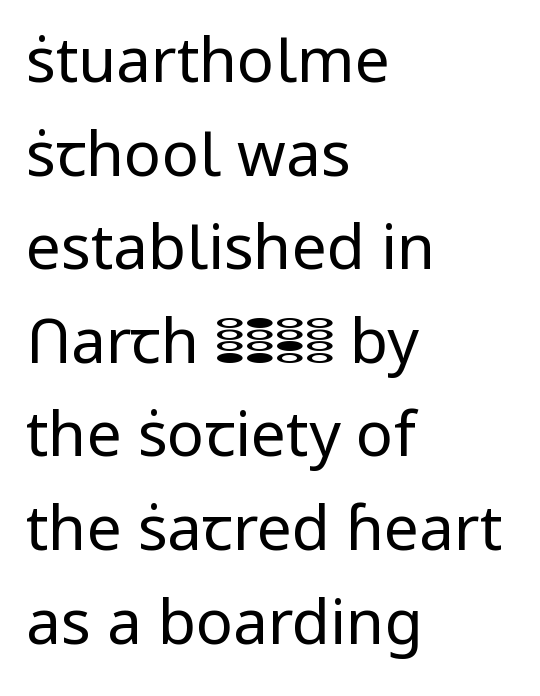
A typesetter would label this face a sans. The string is rendered with underlining switched off. Notice how descenders clear the ascenders below comfortably — that's standard leading. Ascenders rise straight up at ninety degrees. The horizontal fit of the characters is conventional and even.
